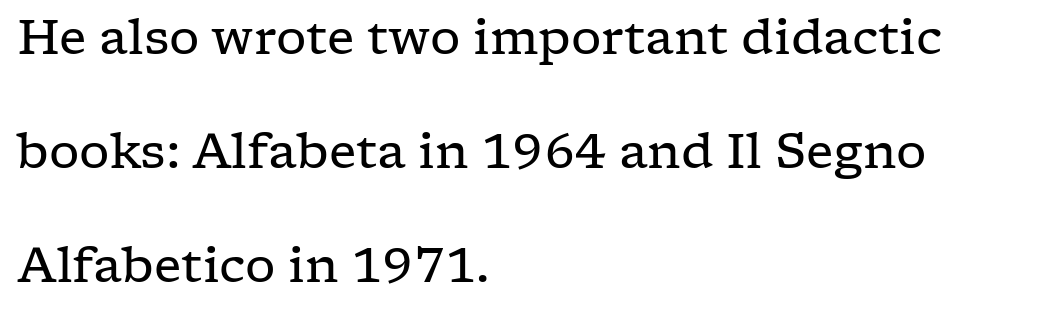
Notice how the passage keeps a crisp vertical edge on the left only. If you measured baseline to baseline, you'd find a long distance. Weight: regular or lighter. In terms of letterform style, serifs are clearly present. The letters sit at their default tracking, neither squeezed nor spread.
